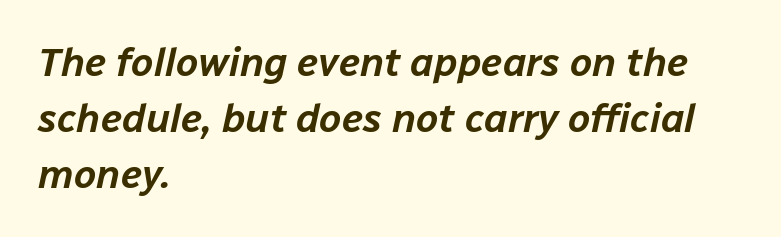
The image shows 40 px text type, italic (leaning right); set left-aligned, normal line spacing (1.4x), normal letter spacing, not underlined; low stroke contrast and a medium x-height.
